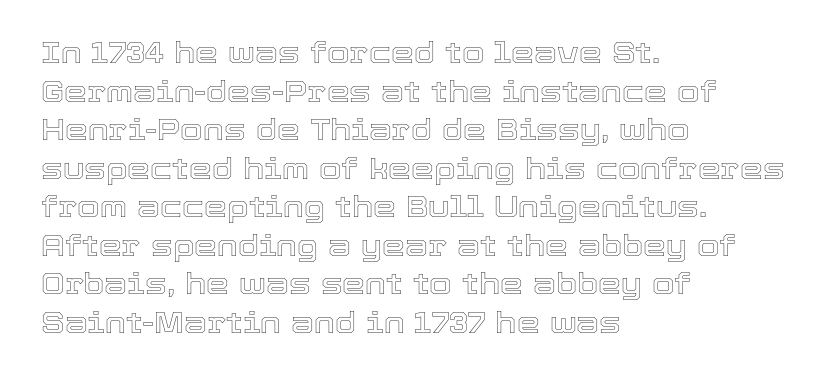
Q: Is the text italic (slanted)? A: No, it is upright.
Q: Is the text underlined? A: No.
Q: How is the paragraph aligned? A: Left-aligned.
Q: Is the spacing between letters normal or unusually wide? A: Normal.
Q: Is the spacing between lines tight, normal or loose? A: Normal.
Q: Width (condensed, normal, or wide)? A: Normal.
Q: x-height? A: Medium.
Q: Monospaced? A: No.
